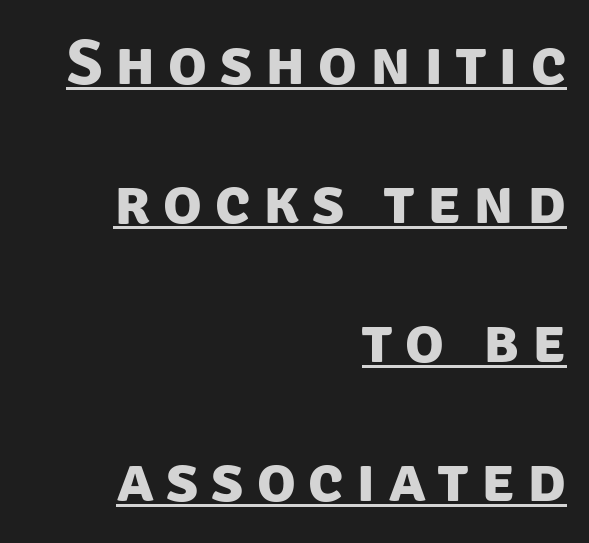
The image shows 64 px bold sans-serif type; set right-aligned, loose line spacing (2.17x), unusually wide letter spacing (+0.2 em), underlined; low stroke contrast and a large x-height.
